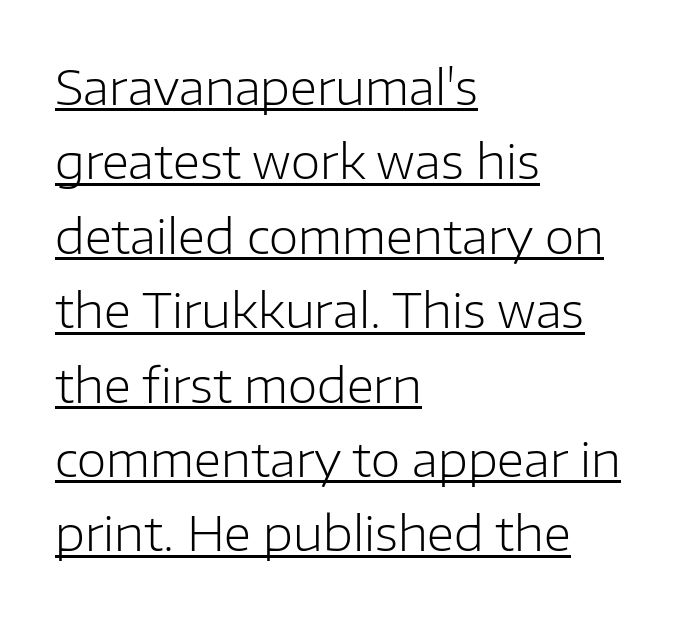
Q: Is the text bold? A: No.
Q: Is the text italic (slanted)? A: No, it is upright.
Q: Is the typeface a serif or a sans-serif typeface? A: Sans-serif.
Q: Is the text underlined? A: Yes.
Q: How is the paragraph aligned? A: Left-aligned.
Q: Is the spacing between letters normal or unusually wide? A: Normal.
Q: Is the spacing between lines tight, normal or loose? A: Normal.
Q: Width (condensed, normal, or wide)? A: Normal.
Q: Stroke contrast? A: Low.
Q: x-height? A: Medium.
Q: Monospaced? A: No.
